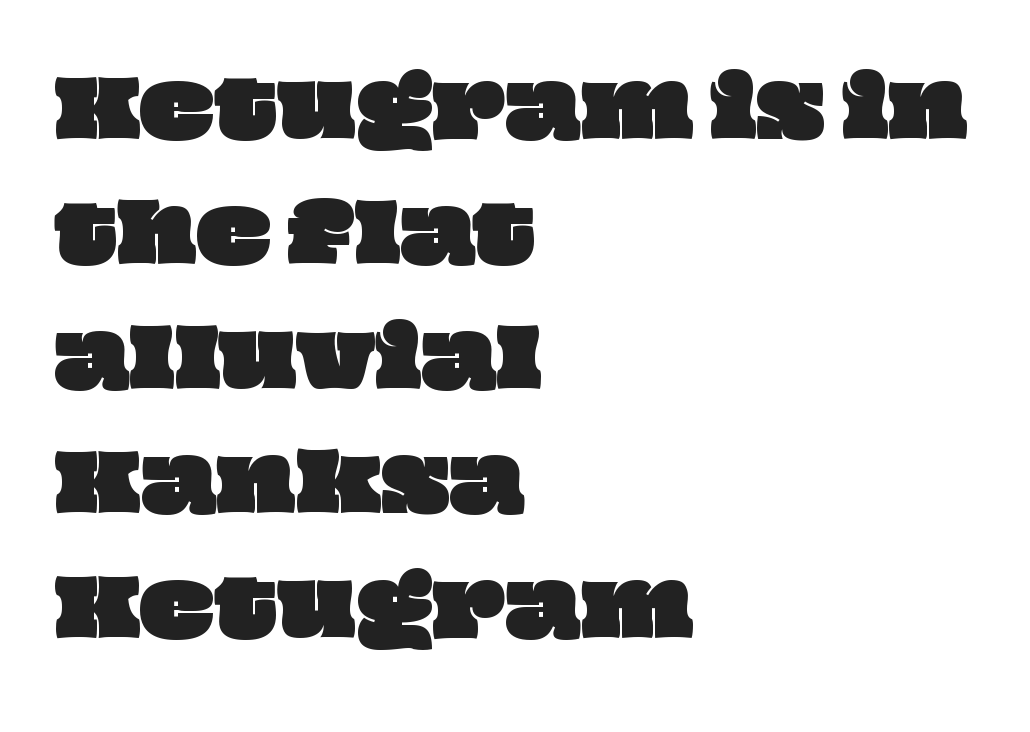
If you measured baseline to baseline, you'd find a middling distance. The rendering uses natural spacing where letterforms have individual widths. Nobody drew a line under any word here. In CSS terms this would be text-align: left. The letterforms sit shoulder to shoulder at normal distance.
